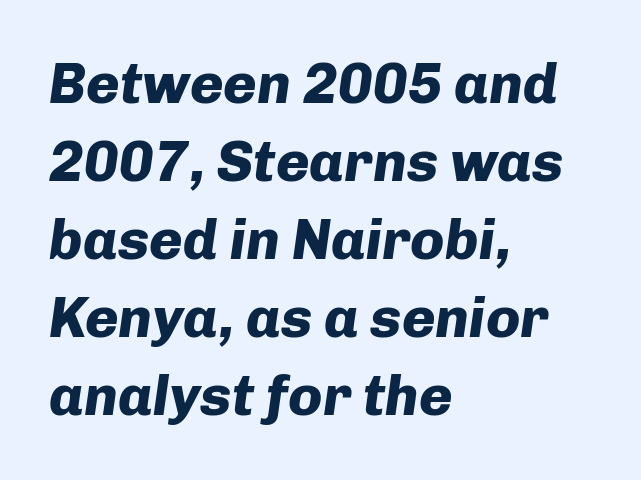
The image shows 57 px heavy type, italic (leaning right); set left-aligned, normal line spacing (1.37x), normal letter spacing, not underlined; low stroke contrast and a medium x-height.
